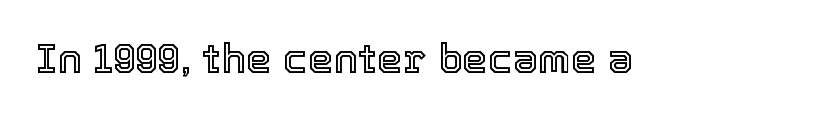
Q: Is the text italic (slanted)? A: No, it is upright.
Q: Is the text underlined? A: No.
Q: Is the spacing between letters normal or unusually wide? A: Normal.
Q: Width (condensed, normal, or wide)? A: Normal.
Q: x-height? A: Medium.
Q: Monospaced? A: No.
